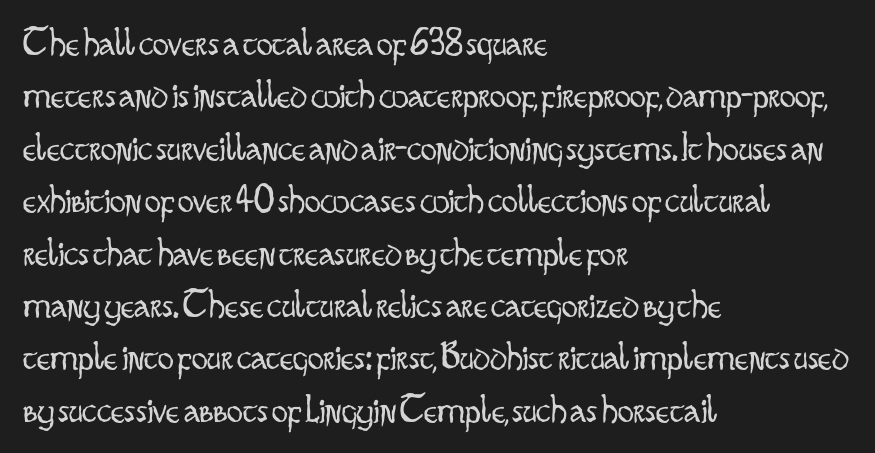
{"serif": "no", "italic": "no", "bold": "no", "weight": "light", "width": "condensed", "stroke_contrast": "low", "x_height": "small", "monospaced": "no", "underline": "no", "align": "left", "line_spacing": "normal", "line_spacing_ratio": 1.31, "letter_spacing": "normal", "letter_spacing_em": 0.0, "glyph_px": 40}
